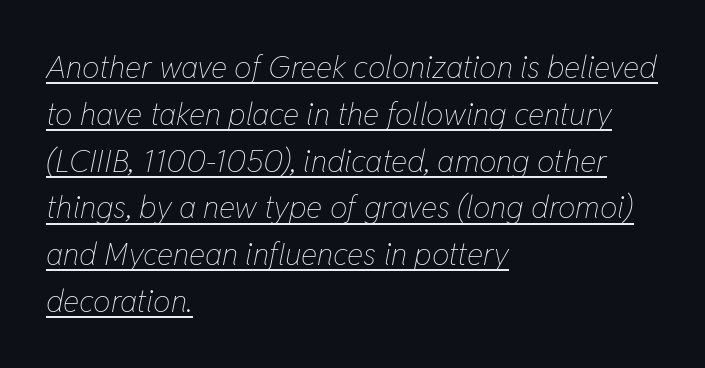
{"italic": "yes", "lean": "right", "slant_degrees": 11, "bold": "no", "weight": "thin", "width": "condensed", "stroke_contrast": "low", "x_height": "medium", "monospaced": "no", "underline": "yes", "align": "left", "line_spacing": "normal", "line_spacing_ratio": 1.51, "letter_spacing": "normal", "letter_spacing_em": 0.0, "glyph_px": 31}
